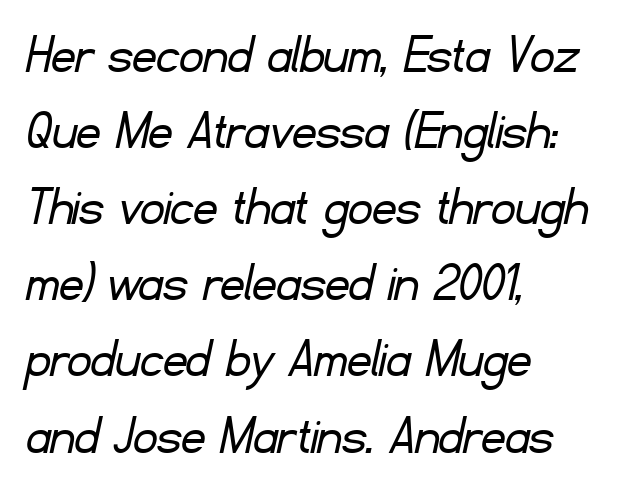
The image shows 59 px light sans-serif type; set left-aligned, normal line spacing (1.29x), normal letter spacing, not underlined; low stroke contrast and a small x-height.
